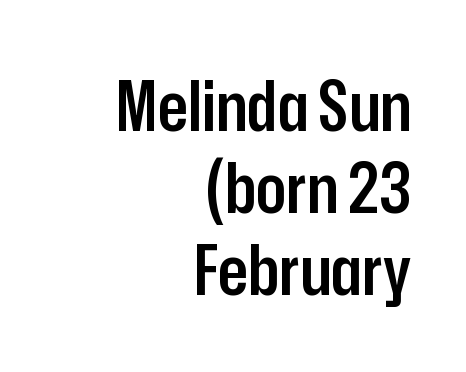
The image shows 70 px semibold, condensed sans-serif type, upright; set right-aligned, line spacing 1.17x, normal letter spacing, not underlined; low stroke contrast and a medium x-height.
